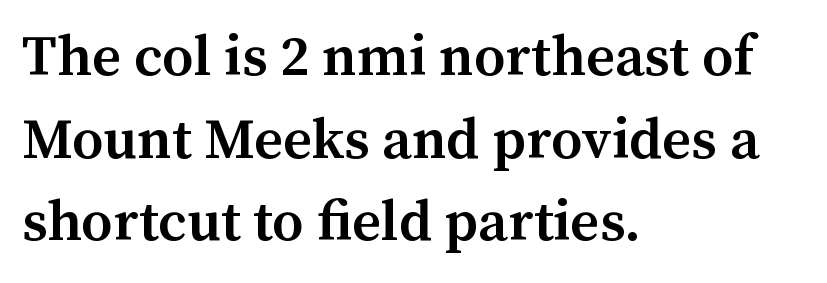
Casual observation: everything's shoved over to the left. Decoration check: the copy has no underline. The block of text has a typical density, with ordinary space between rows. The letterforms sit shoulder to shoulder at normal distance.
